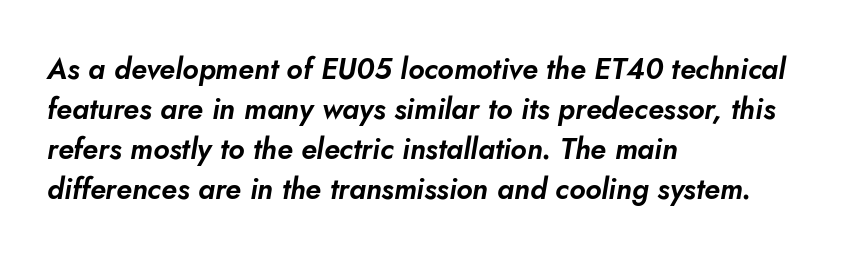
{"italic": "yes", "lean": "right", "slant_degrees": 10, "width": "normal", "stroke_contrast": "low", "x_height": "small", "monospaced": "no", "underline": "no", "align": "left", "line_spacing": "normal", "line_spacing_ratio": 1.38, "letter_spacing": "normal", "letter_spacing_em": 0.0, "glyph_px": 29}
